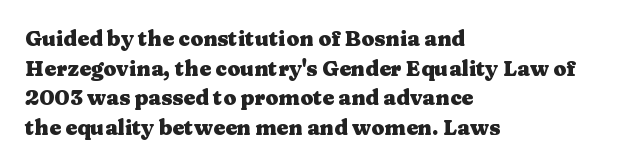
The vertical gap from one line to the next is medium. Beneath every word, the page is bare. Nothing unusual about the tracking: characters are spaced as the font intends. Its strokes are broad and dark, the hallmark of bold type. This sample uses an upright cut, with every glyph sitting square on the baseline. If you drew a ruler down the left edge, every line would touch it.
